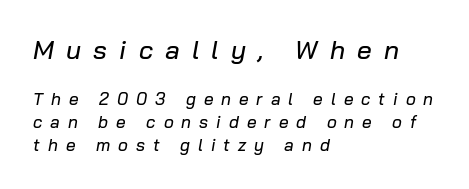
The image shows 26 px text type, italic (leaning right); set left-aligned, normal line spacing (1.33x), unusually wide letter spacing (+0.47 em), not underlined; the first (top) block is 1.53x larger.
